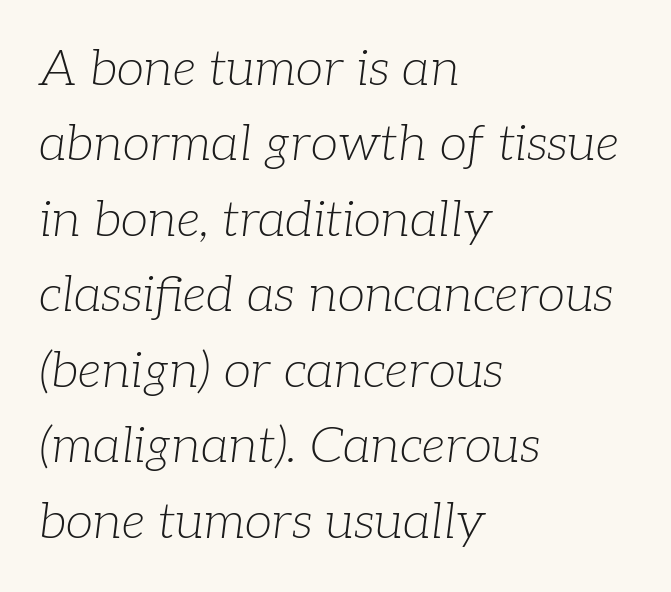
Q: Is the text bold? A: No.
Q: Is the text italic (slanted)? A: Yes, it leans right by about 7 degrees.
Q: Is the typeface a serif or a sans-serif typeface? A: Serif.
Q: Is the text underlined? A: No.
Q: How is the paragraph aligned? A: Left-aligned.
Q: Is the spacing between letters normal or unusually wide? A: Normal.
Q: Is the spacing between lines tight, normal or loose? A: Normal.
Q: Width (condensed, normal, or wide)? A: Normal.
Q: Stroke contrast? A: Low.
Q: x-height? A: Medium.
Q: Monospaced? A: No.
